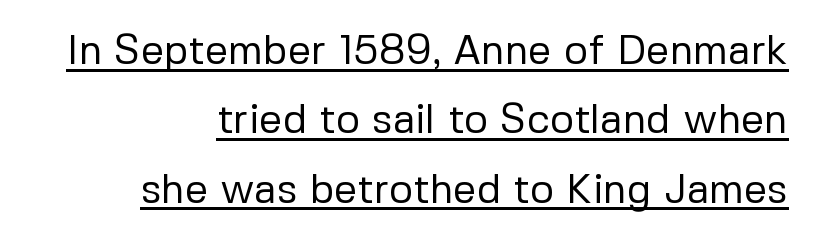
{"serif": "no", "italic": "no", "bold": "no", "weight": "regular", "width": "normal", "stroke_contrast": "low", "x_height": "medium", "monospaced": "no", "underline": "yes", "align": "right", "line_spacing": "normal", "line_spacing_ratio": 1.69, "letter_spacing": "normal", "letter_spacing_em": 0.0, "glyph_px": 41}
